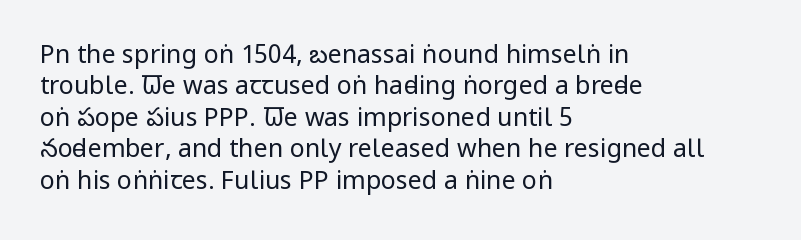
Q: Is the text bold? A: No.
Q: Is the text italic (slanted)? A: No, it is upright.
Q: Is the text underlined? A: No.
Q: How is the paragraph aligned? A: Left-aligned.
Q: Is the spacing between letters normal or unusually wide? A: Normal.
Q: Is the spacing between lines tight, normal or loose? A: Normal.
